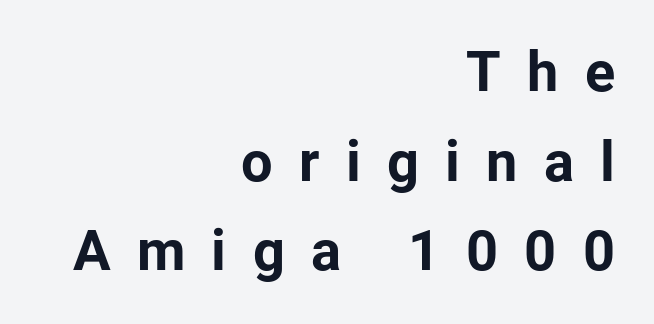
{"serif": "no", "italic": "no", "bold": "yes", "weight": "bold", "width": "normal", "stroke_contrast": "low", "x_height": "medium", "monospaced": "no", "underline": "no", "align": "right", "line_spacing": "normal", "line_spacing_ratio": 1.6, "letter_spacing": "wide", "letter_spacing_em": 0.47, "glyph_px": 56}
